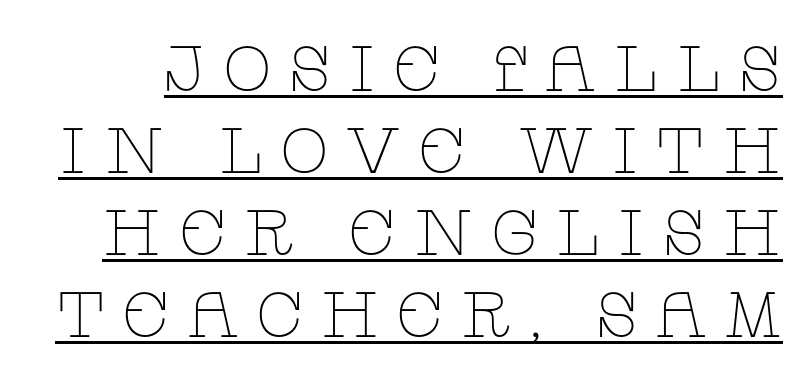
{"serif": "yes", "italic": "no", "bold": "no", "weight": "thin", "width": "wide", "stroke_contrast": "low", "x_height": "large", "monospaced": "no", "underline": "yes", "line_spacing": "normal", "line_spacing_ratio": 1.28, "letter_spacing": "wide", "letter_spacing_em": 0.26, "glyph_px": 64}
